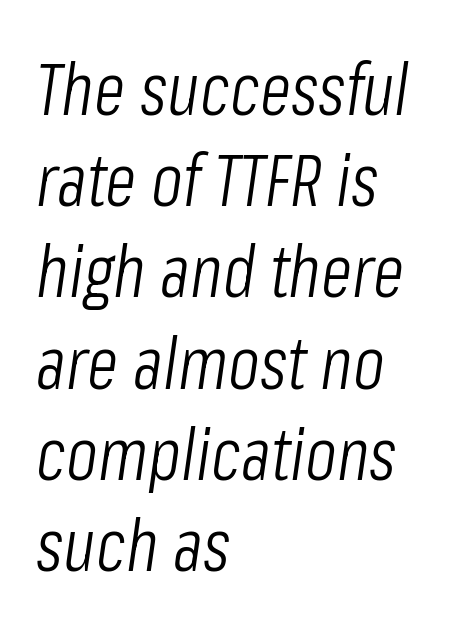
{"italic": "yes", "lean": "right", "slant_degrees": 8, "bold": "no", "weight": "light", "width": "condensed", "stroke_contrast": "low", "x_height": "medium", "monospaced": "no", "underline": "no", "align": "left", "line_spacing": "normal", "line_spacing_ratio": 1.25, "letter_spacing": "normal", "letter_spacing_em": 0.0, "glyph_px": 73}
